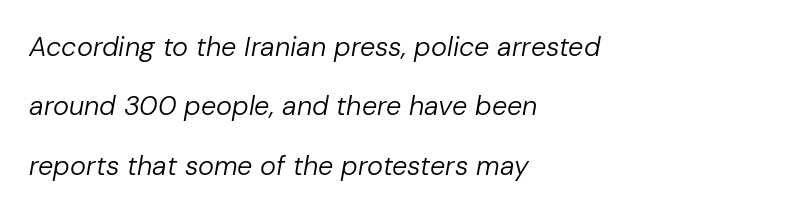
The image shows 27 px text type, italic (leaning right); set left-aligned, loose line spacing (2.2x), normal letter spacing, not underlined.
